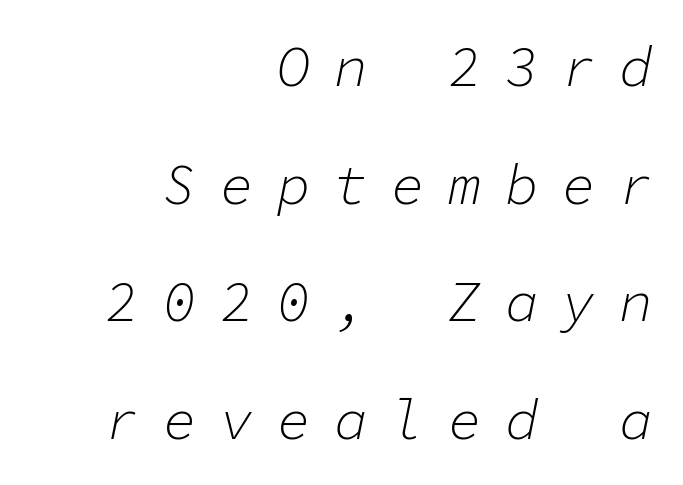
The image shows 56 px light type, italic (leaning right), monospaced; set right-aligned, loose line spacing (2.1x), unusually wide letter spacing (+0.42 em), not underlined; low stroke contrast and a medium x-height.
